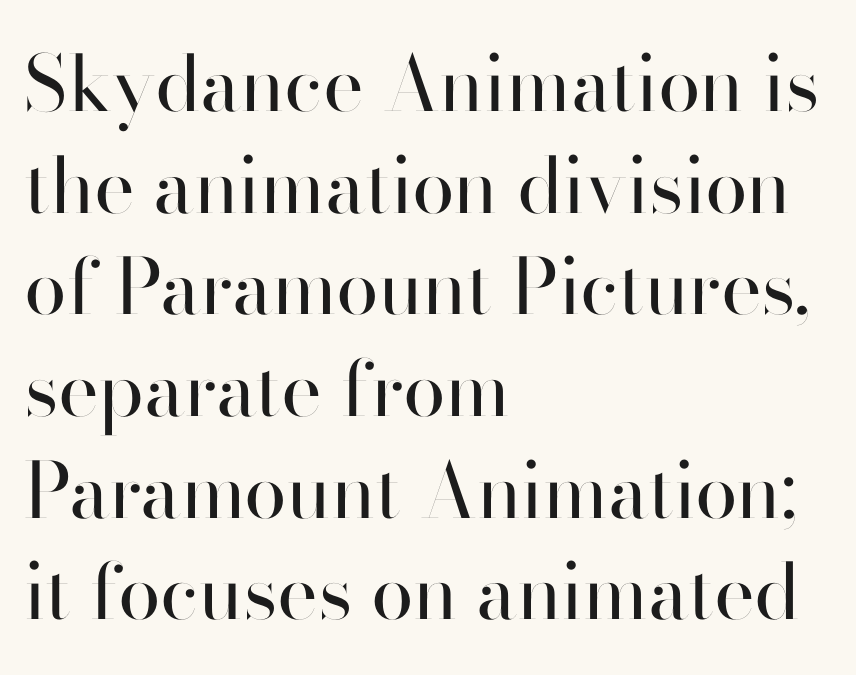
The image shows 77 px regular-weight sans-serif type, upright; set left-aligned, normal line spacing (1.32x), normal letter spacing, not underlined; high stroke contrast and a small x-height.
